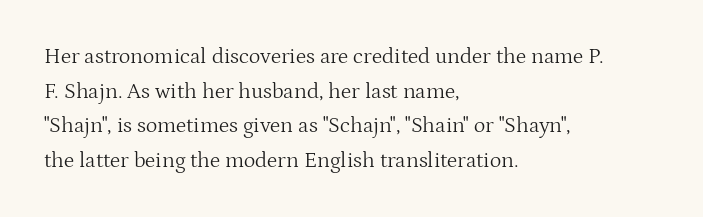
{"italic": "no", "bold": "no", "underline": "no", "align": "left", "line_spacing": "normal", "line_spacing_ratio": 1.57, "letter_spacing": "normal", "letter_spacing_em": 0.0, "glyph_px": 22}
